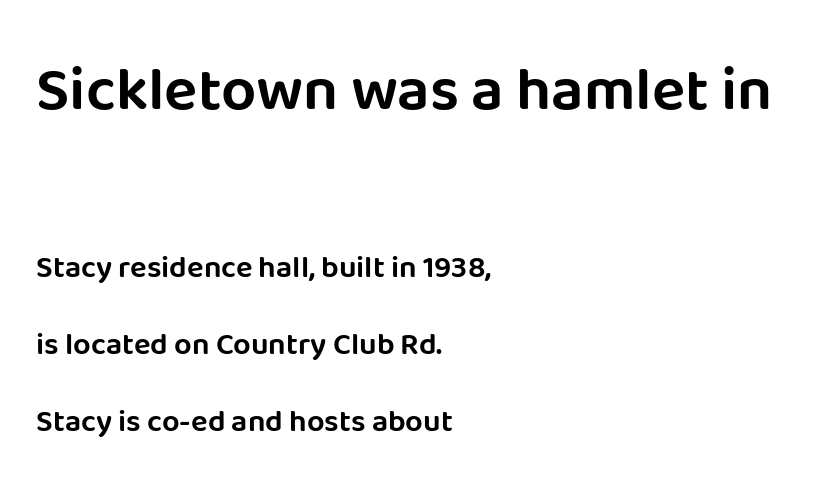
{"serif": "no", "italic": "no", "width": "normal", "stroke_contrast": "low", "x_height": "large", "monospaced": "no", "underline": "no", "align": "left", "line_spacing": "loose", "line_spacing_ratio": 2.49, "letter_spacing": "normal", "letter_spacing_em": 0.0, "larger_block": "first", "size_ratio": 2.0, "glyph_px": 62}
